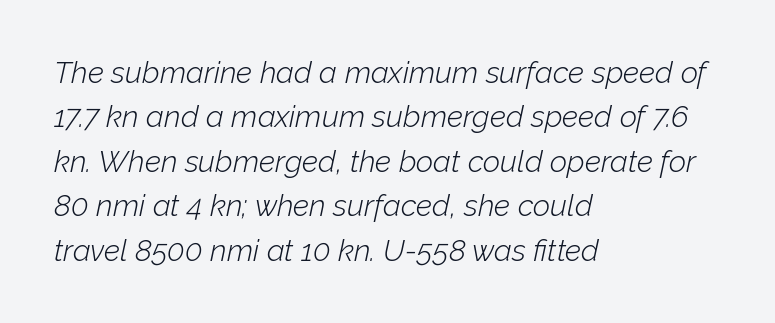
Q: Is the text bold? A: No.
Q: Is the text italic (slanted)? A: Yes, it leans right by about 12 degrees.
Q: Is the text underlined? A: No.
Q: How is the paragraph aligned? A: Left-aligned.
Q: Is the spacing between letters normal or unusually wide? A: Normal.
Q: Is the spacing between lines tight, normal or loose? A: Normal.
Q: Width (condensed, normal, or wide)? A: Normal.
Q: Stroke contrast? A: Low.
Q: x-height? A: Medium.
Q: Monospaced? A: No.
